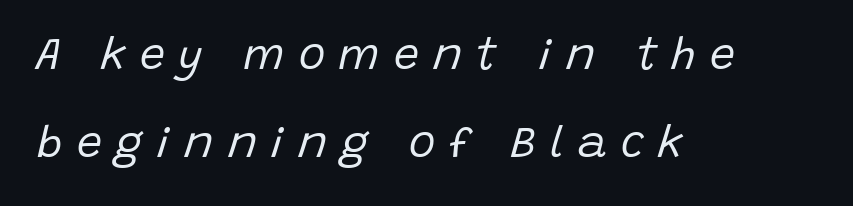
The image shows 45 px regular-weight type, italic (leaning right); set left-aligned, loose line spacing (1.96x), unusually wide letter spacing (+0.3 em), not underlined; low stroke contrast and a large x-height.
